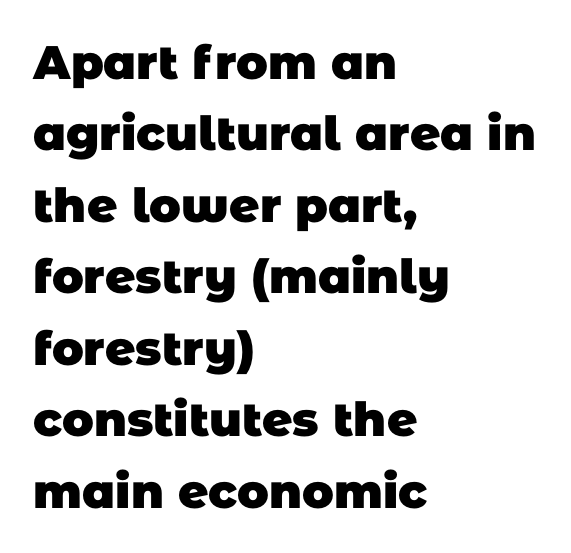
The image shows 47 px heavy sans-serif type; set left-aligned, normal line spacing (1.52x), normal letter spacing, not underlined; low stroke contrast and a large x-height.
